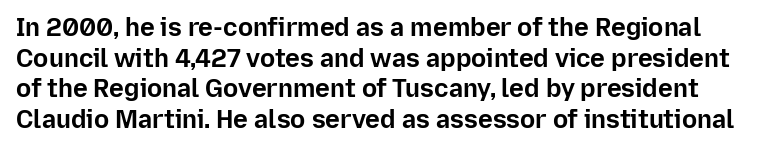
The image shows 25 px bold type, upright; set line spacing 1.23x, normal letter spacing, not underlined.
